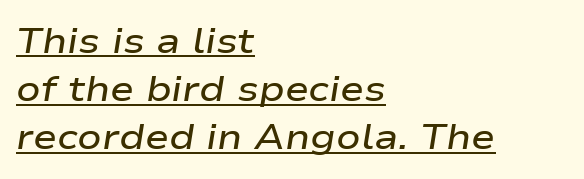
The image shows 36 px semibold, wide type, italic (leaning right); set left-aligned, normal line spacing (1.34x), normal letter spacing, underlined; low stroke contrast and a medium x-height.
